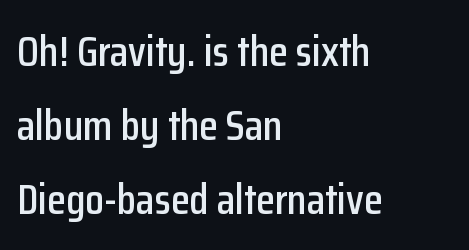
The image shows 43 px condensed sans-serif type, upright; set left-aligned, line spacing 1.72x, normal letter spacing, not underlined; low stroke contrast and a medium x-height.
